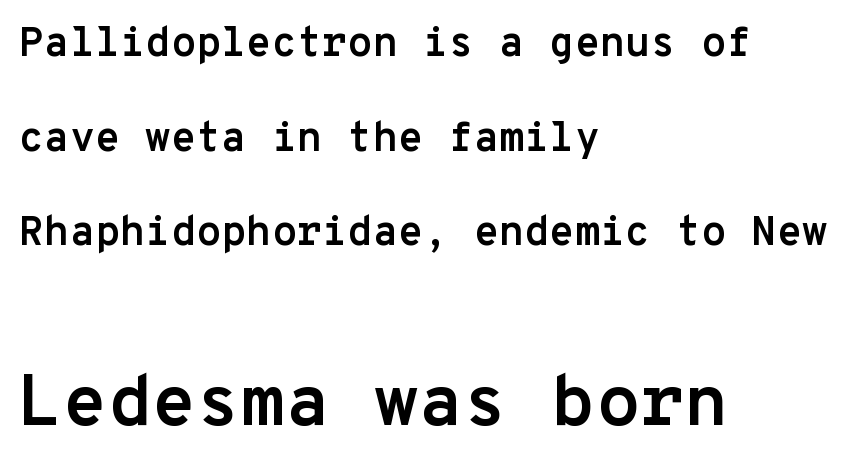
These lines are set flush left with a ragged right edge. Does the lettering tilt? It doesn't — this is upright. This rendering features lettering with no underline. The sample has been set heavy, in full bold. Characters follow at the spacing the type designer built in. Top chunk: small. Bottom chunk: large.
